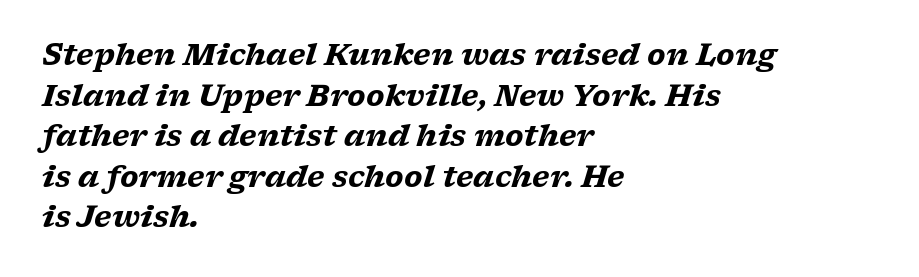
The image shows 29 px heavy, wide serif type, italic (leaning right); set left-aligned, normal line spacing (1.4x), normal letter spacing, not underlined; low stroke contrast and a medium x-height.
